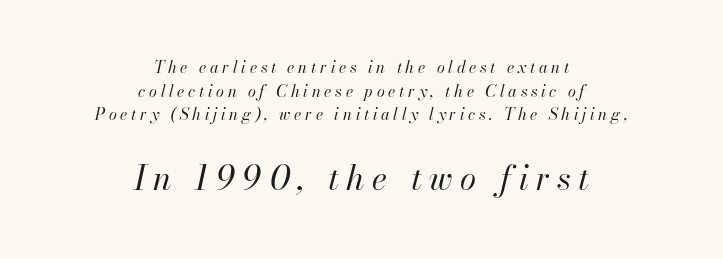
Q: Is the text bold? A: No.
Q: Is the text italic (slanted)? A: Yes, it leans right by about 13 degrees.
Q: Is the text underlined? A: No.
Q: How is the paragraph aligned? A: Centered.
Q: Is the spacing between letters normal or unusually wide? A: Unusually wide.
Q: Is the spacing between lines tight, normal or loose? A: Normal.
Q: Which block of text is set in a larger size, the first (top) or the second (bottom)? A: The second (bottom) one.
Q: Width (condensed, normal, or wide)? A: Normal.
Q: Stroke contrast? A: High.
Q: x-height? A: Small.
Q: Monospaced? A: No.
